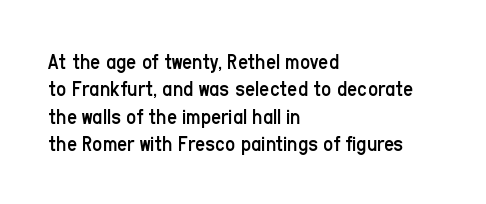
The image shows 22 px text type, upright; set left-aligned, line spacing 1.24x, normal letter spacing, not underlined.
